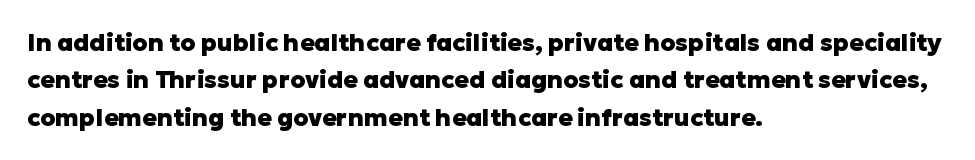
{"italic": "no", "bold": "yes", "underline": "no", "align": "left", "line_spacing": "normal", "line_spacing_ratio": 1.56, "letter_spacing": "normal", "letter_spacing_em": 0.0, "glyph_px": 24}
